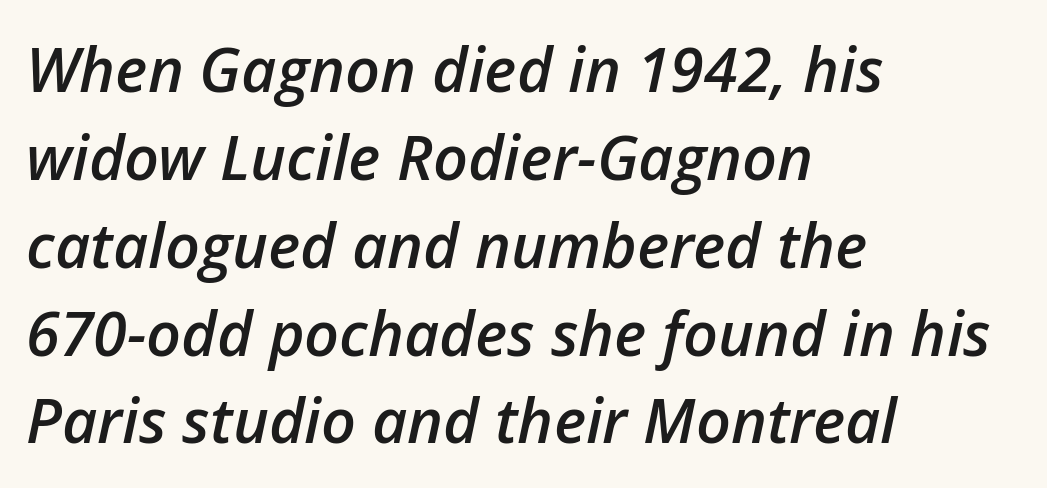
Anything drawn beneath the words? Only blank space. The axis of the letterforms is tilted away from vertical. Words appear dense and cohesive because spacing is normal. The line-height multiplier appears to be the usual default. Visually the block forms a straight wall on the left and a jagged coastline on the right. The font is running at a semibold setting, under full bold.
